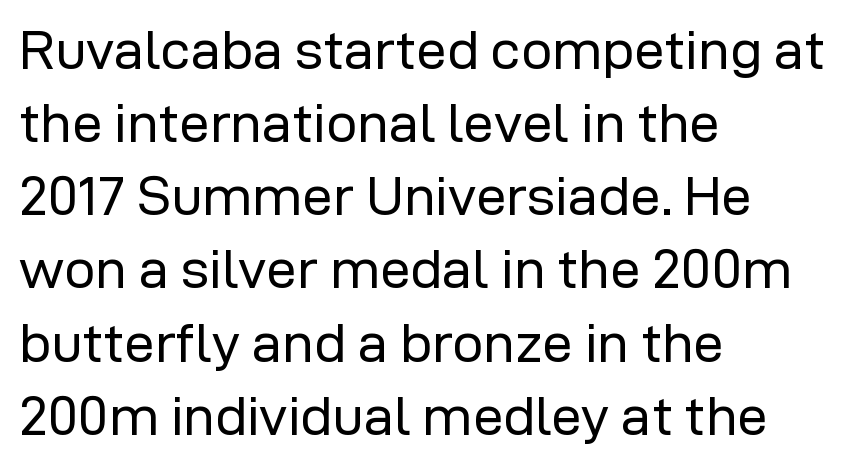
Line beginnings align vertically; line endings do not. The letters stand upright; this is a roman face. Regarding serifs, this sample does without them. The gap between lines stays unmarked. Each word holds together tightly as a unit, with standard inter-letter gaps.
